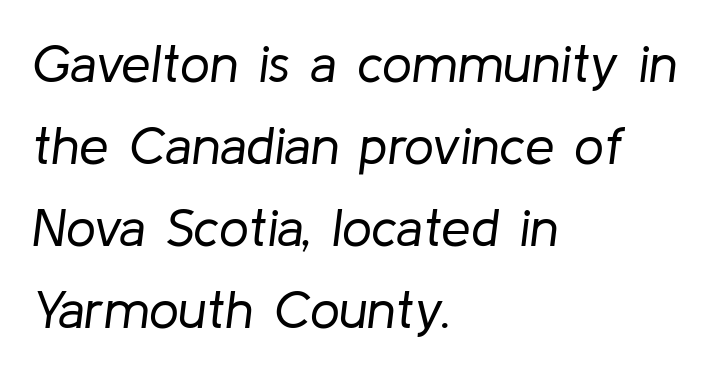
{"italic": "yes", "lean": "right", "slant_degrees": 8, "bold": "no", "weight": "regular", "width": "normal", "stroke_contrast": "low", "x_height": "medium", "monospaced": "no", "underline": "no", "align": "left", "line_spacing": "normal", "line_spacing_ratio": 1.55, "letter_spacing": "normal", "letter_spacing_em": 0.0, "glyph_px": 53}
